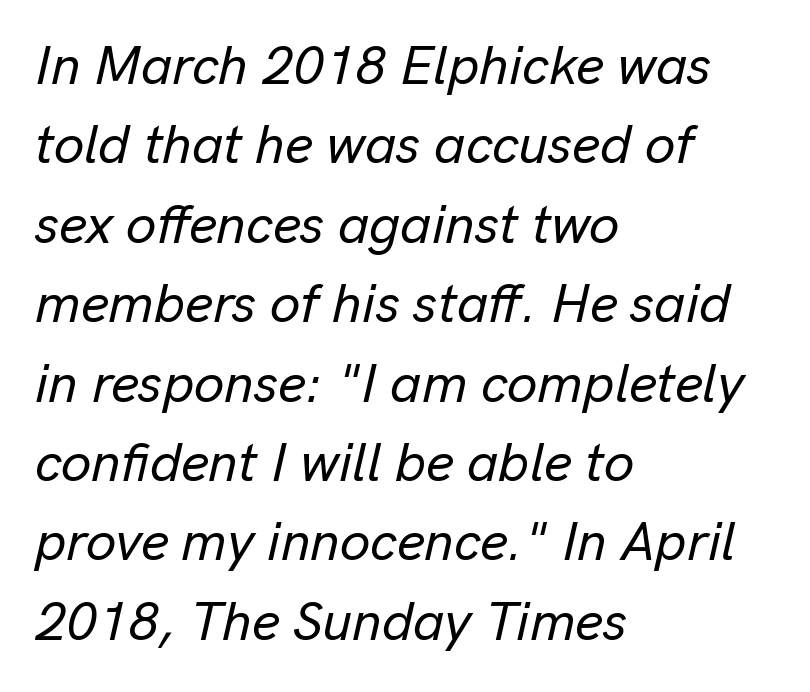
The image shows 54 px text type, italic (leaning right); set left-aligned, normal line spacing (1.47x), normal letter spacing, not underlined; low stroke contrast and a medium x-height.
